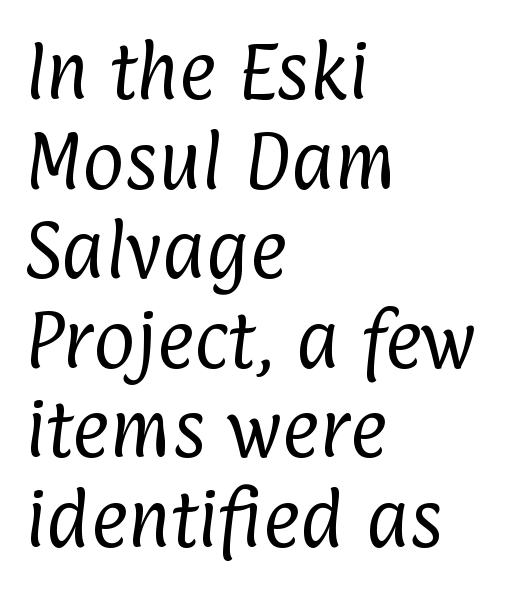
Q: Is the text bold? A: No.
Q: Is the typeface a serif or a sans-serif typeface? A: Sans-serif.
Q: Is the text underlined? A: No.
Q: How is the paragraph aligned? A: Left-aligned.
Q: Is the spacing between letters normal or unusually wide? A: Normal.
Q: Is the spacing between lines tight, normal or loose? A: Normal.
Q: Width (condensed, normal, or wide)? A: Condensed.
Q: Stroke contrast? A: Low.
Q: x-height? A: Medium.
Q: Monospaced? A: No.
